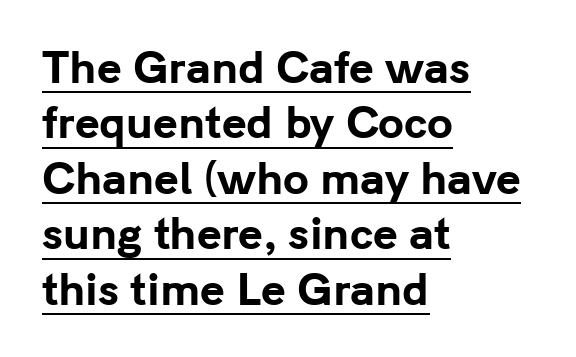
Q: Is the text bold? A: Yes.
Q: Is the text italic (slanted)? A: No, it is upright.
Q: Is the typeface a serif or a sans-serif typeface? A: Sans-serif.
Q: Is the text underlined? A: Yes.
Q: How is the paragraph aligned? A: Left-aligned.
Q: Is the spacing between letters normal or unusually wide? A: Normal.
Q: Is the spacing between lines tight, normal or loose? A: Normal.
Q: Width (condensed, normal, or wide)? A: Normal.
Q: Stroke contrast? A: Low.
Q: x-height? A: Medium.
Q: Monospaced? A: No.
